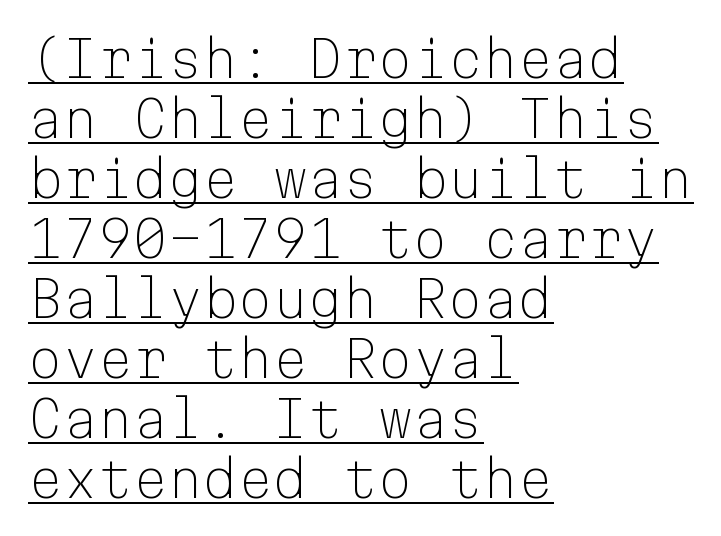
Italic? Not at all — the glyphs are vertical. Quick note: underline on. What stands out about the letter spacing? Nothing — it is the standard amount. The cut favours lightness, reaching ordinary text weight at its darkest.
